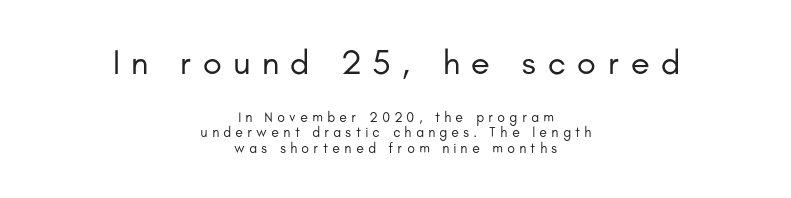
Whoever set this chose condensed vertical rhythm over breathing room. A bare baseline throughout the passage. Regarding serifs, this sample does without them. In CSS terms this would be text-align: center. Letters have the restrained weight of plain body copy at most.
